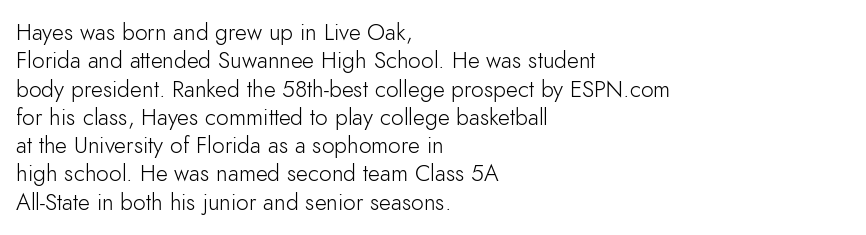
The image shows 23 px text type, upright; set left-aligned, line spacing 1.23x, normal letter spacing, not underlined.
